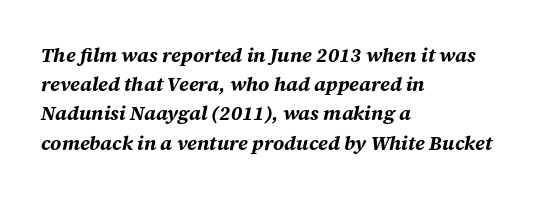
The image shows 20 px bold type, italic (leaning right); set left-aligned, normal line spacing (1.46x), normal letter spacing, not underlined.
